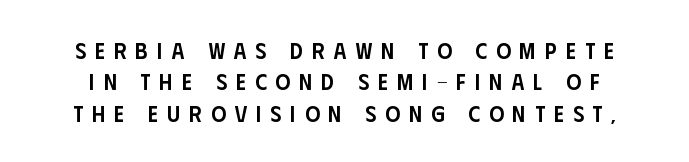
The tracking jumps out immediately: characters are airy and widely separated. Strokes here are thickened, but only to semibold level. The rows are spaced the way most documents space them. No italicization has been applied; the sample stays upright.
